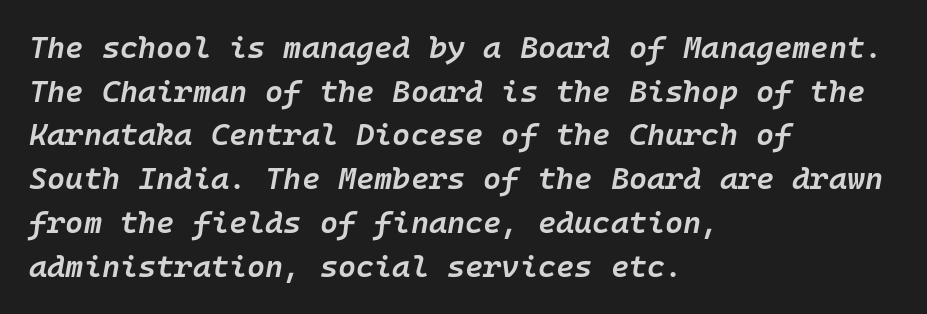
Italic? Definitely — the glyphs are oblique. This is the in-between weight designers call semibold or demi. These lines keep a tight, regular rhythm from letter to letter. Compared with a centered layout, this one pins lines to the left instead. Decoration check: the copy has no underline.
